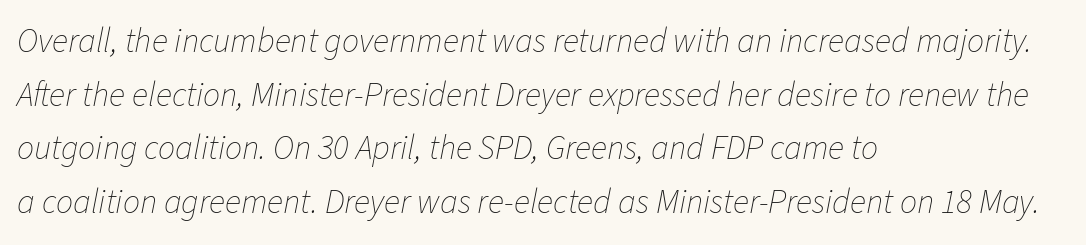
Q: Is the text bold? A: No.
Q: Is the text italic (slanted)? A: Yes, it leans right by about 11 degrees.
Q: Is the text underlined? A: No.
Q: How is the paragraph aligned? A: Left-aligned.
Q: Is the spacing between letters normal or unusually wide? A: Normal.
Q: Is the spacing between lines tight, normal or loose? A: Normal.
Q: Width (condensed, normal, or wide)? A: Normal.
Q: Stroke contrast? A: Low.
Q: x-height? A: Medium.
Q: Monospaced? A: No.
